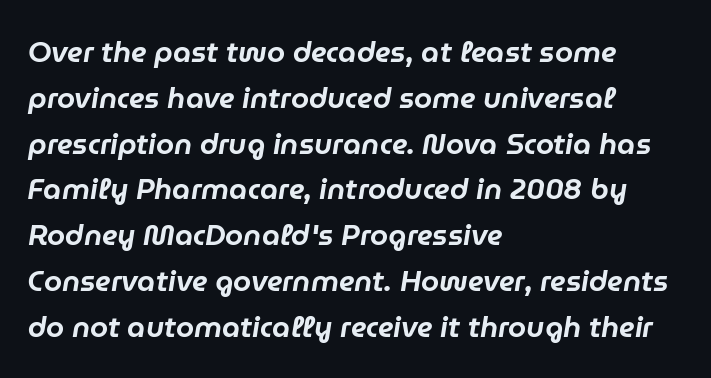
{"italic": "yes", "lean": "right", "slant_degrees": 9, "width": "normal", "stroke_contrast": "low", "x_height": "medium", "monospaced": "no", "underline": "no", "align": "left", "line_spacing": "normal", "line_spacing_ratio": 1.58, "letter_spacing": "normal", "letter_spacing_em": 0.0, "glyph_px": 29}
